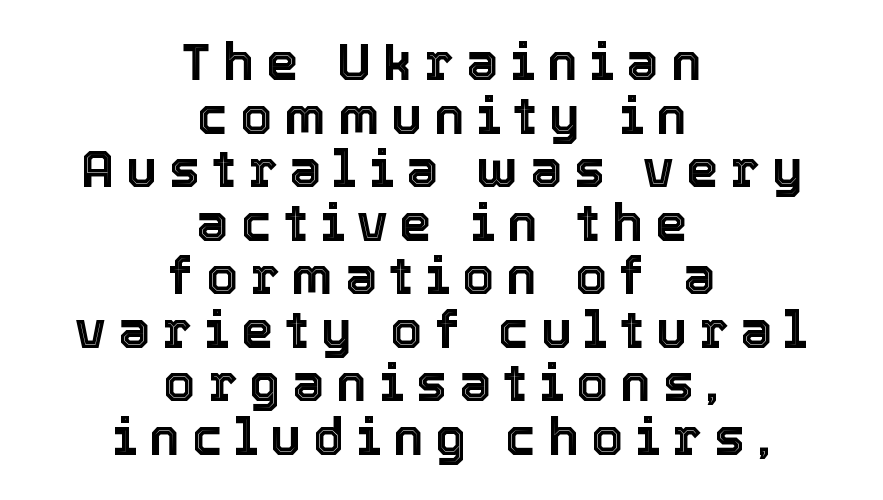
{"italic": "no", "width": "normal", "x_height": "medium", "monospaced": "no", "underline": "no", "align": "center", "line_spacing": "tight", "line_spacing_ratio": 1.05, "letter_spacing": "wide", "letter_spacing_em": 0.24, "glyph_px": 51}
